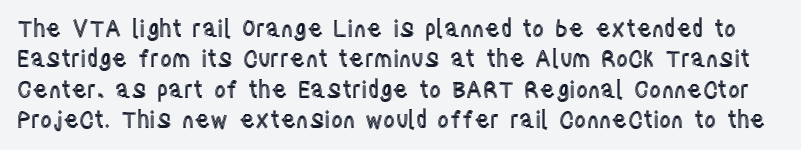
The image shows 23 px text type, upright; set normal line spacing (1.32x), normal letter spacing, not underlined.
